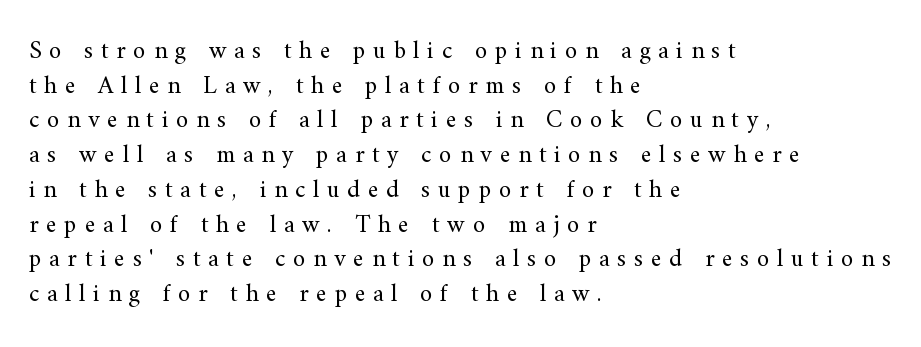
No extra ink here — the face is not bold. Notice how the passage keeps a crisp vertical edge on the left only. Every character sits straight up, as roman type does. In terms of leading, this rendering sits right in the middle. The tracking reads as deliberately expanded to a designer's eye.
